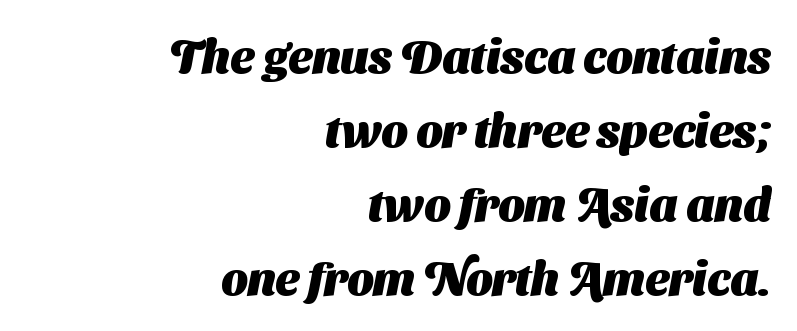
In terms of letterform style, serifs are entirely absent. Line endings align vertically; line beginnings do not. Proportional: the letters do not fall into vertical columns. The words here are not underlined.
